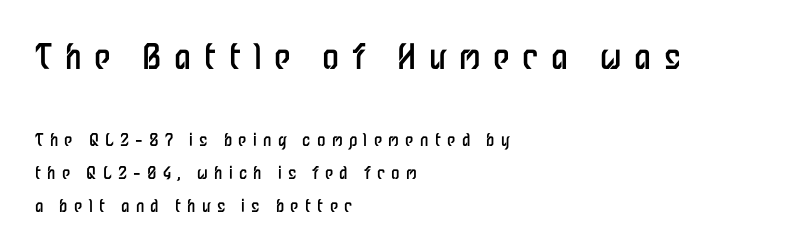
{"serif": "no", "italic": "no", "bold": "no", "weight": "regular", "width": "condensed", "stroke_contrast": "low", "x_height": "medium", "monospaced": "no", "underline": "no", "align": "left", "line_spacing": "loose", "line_spacing_ratio": 1.96, "letter_spacing": "wide", "letter_spacing_em": 0.37, "larger_block": "first", "size_ratio": 2.0, "glyph_px": 34}
